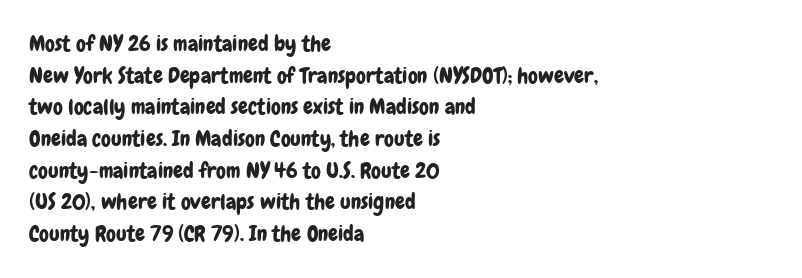
Q: Is the text italic (slanted)? A: No, it is upright.
Q: Is the text underlined? A: No.
Q: How is the paragraph aligned? A: Left-aligned.
Q: Is the spacing between letters normal or unusually wide? A: Normal.
Q: Is the spacing between lines tight, normal or loose? A: Normal.
